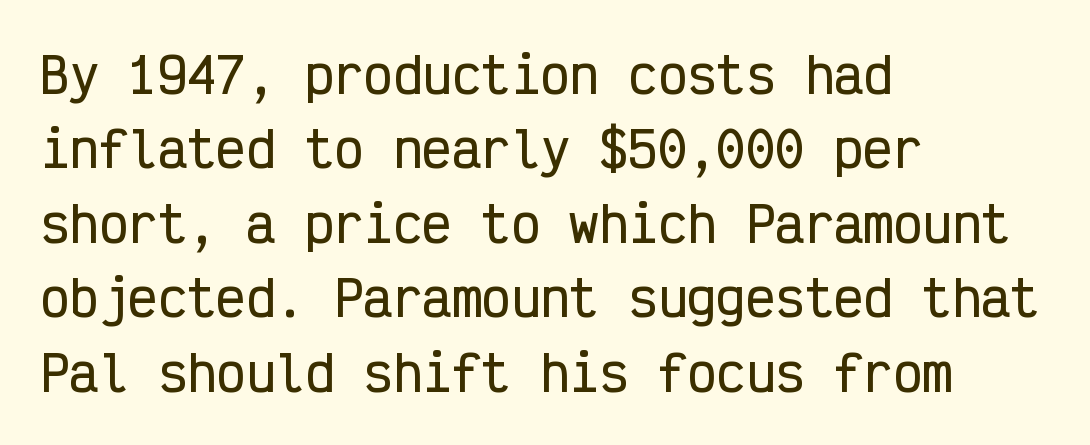
{"serif": "no", "italic": "no", "width": "condensed", "stroke_contrast": "low", "x_height": "medium", "monospaced": "yes", "underline": "no", "align": "left", "line_spacing": "normal", "line_spacing_ratio": 1.52, "letter_spacing": "normal", "letter_spacing_em": 0.0, "glyph_px": 49}
